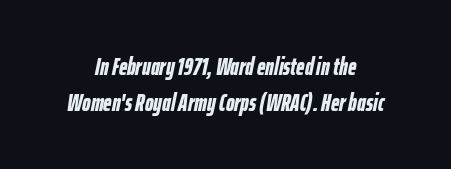
The image shows 24 px bold type, italic (leaning right); set normal line spacing (1.48x), normal letter spacing, not underlined.
